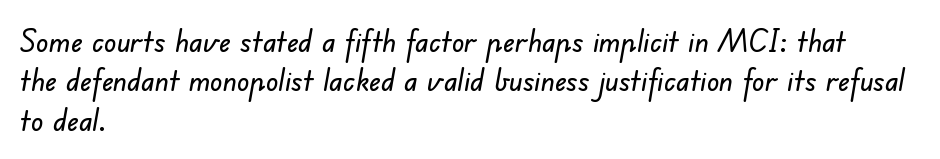
Q: Is the typeface a serif or a sans-serif typeface? A: Sans-serif.
Q: Is the text underlined? A: No.
Q: How is the paragraph aligned? A: Left-aligned.
Q: Is the spacing between letters normal or unusually wide? A: Normal.
Q: Is the spacing between lines tight, normal or loose? A: Normal.
Q: Width (condensed, normal, or wide)? A: Normal.
Q: Stroke contrast? A: Low.
Q: x-height? A: Small.
Q: Monospaced? A: No.
